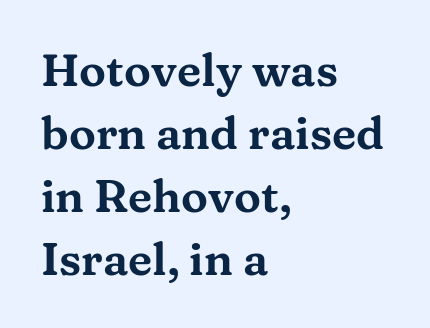
Q: Is the text italic (slanted)? A: No, it is upright.
Q: Is the typeface a serif or a sans-serif typeface? A: Serif.
Q: Is the text underlined? A: No.
Q: How is the paragraph aligned? A: Left-aligned.
Q: Is the spacing between letters normal or unusually wide? A: Normal.
Q: Is the spacing between lines tight, normal or loose? A: Normal.
Q: Width (condensed, normal, or wide)? A: Wide.
Q: Stroke contrast? A: Medium.
Q: x-height? A: Medium.
Q: Monospaced? A: No.
